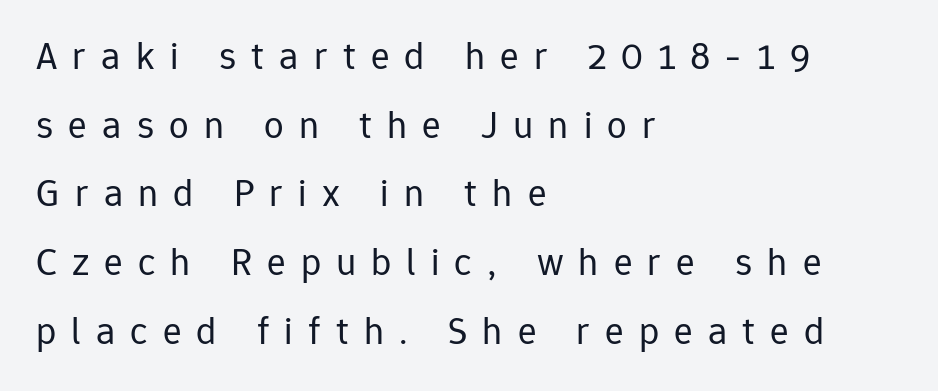
The image shows 39 px regular-weight sans-serif type, upright; set left-aligned, line spacing 1.76x, unusually wide letter spacing (+0.39 em), not underlined; low stroke contrast and a medium x-height.
